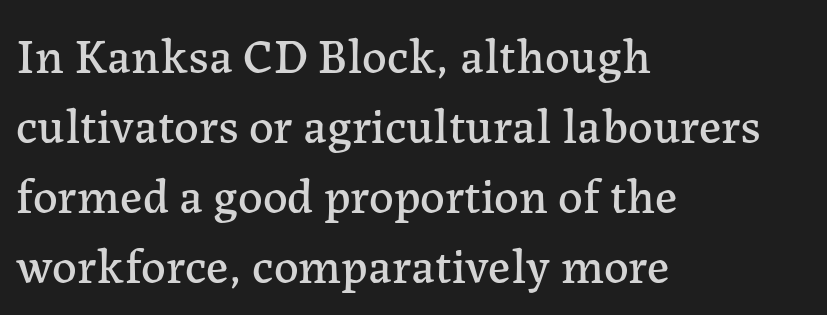
Compared with typical paragraphs, the rows here are spaced about the same. The face used here is seriffed, in the tradition of book romans. Between one letter and the next there's only the usual sliver of space. The rag falls on the right side of this text block. Type without underlining. Each letter keeps its own natural width here, so spacing adapts to shape.
